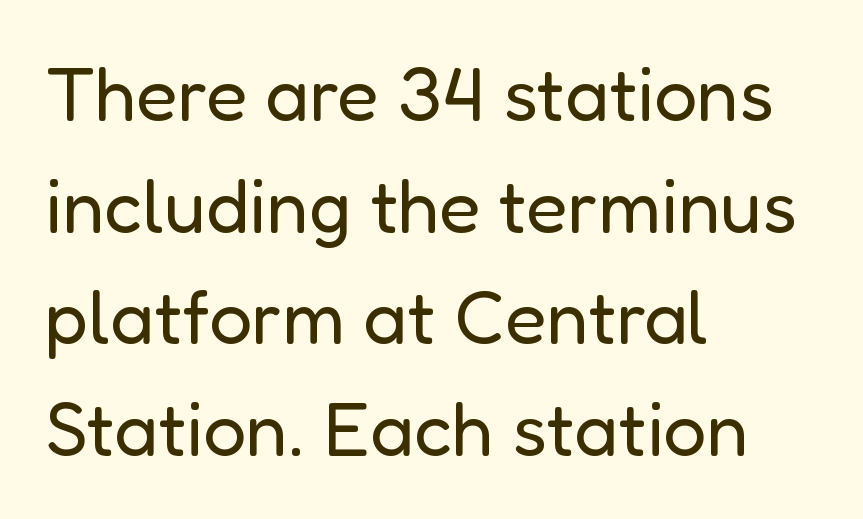
{"serif": "no", "italic": "no", "bold": "no", "weight": "regular", "width": "normal", "stroke_contrast": "low", "x_height": "medium", "monospaced": "no", "underline": "no", "align": "left", "line_spacing": "normal", "line_spacing_ratio": 1.47, "letter_spacing": "normal", "letter_spacing_em": 0.0, "glyph_px": 76}
